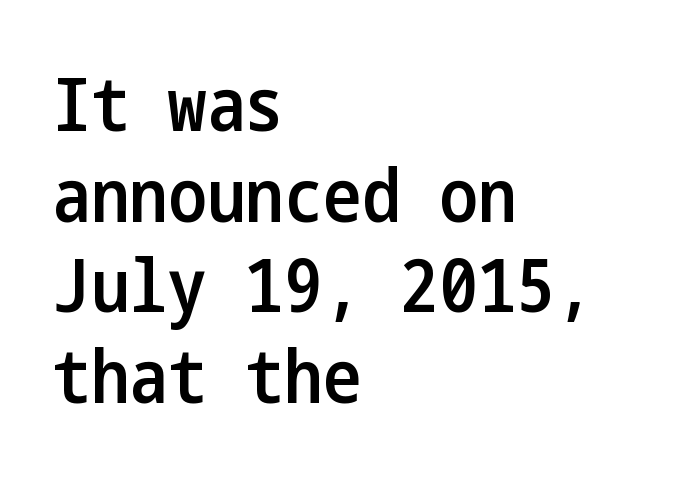
{"serif": "no", "italic": "no", "bold": "semi", "weight": "semibold", "width": "condensed", "stroke_contrast": "low", "x_height": "medium", "underline": "no", "align": "left", "line_spacing_ratio": 1.24, "letter_spacing": "normal", "letter_spacing_em": 0.0, "glyph_px": 73}
